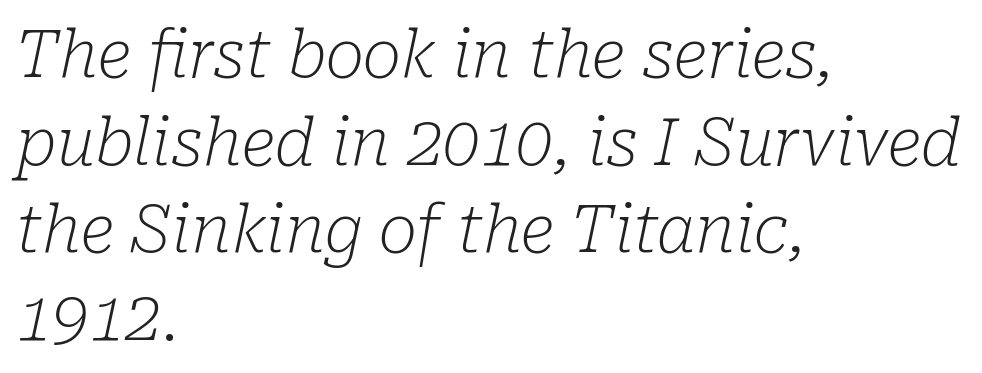
Leading matches the norm, producing a regular column. No extra ink here — the face is not bold. The rendering shows small feet on the letterforms — a serif design. A student would call this left alignment; a typographer would say flush left, rag right.
